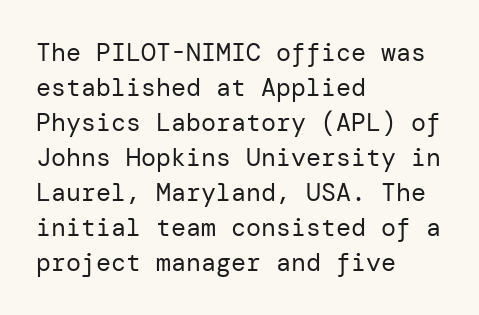
The image shows 25 px text type, upright; set left-aligned, normal line spacing (1.4x), normal letter spacing, not underlined.
